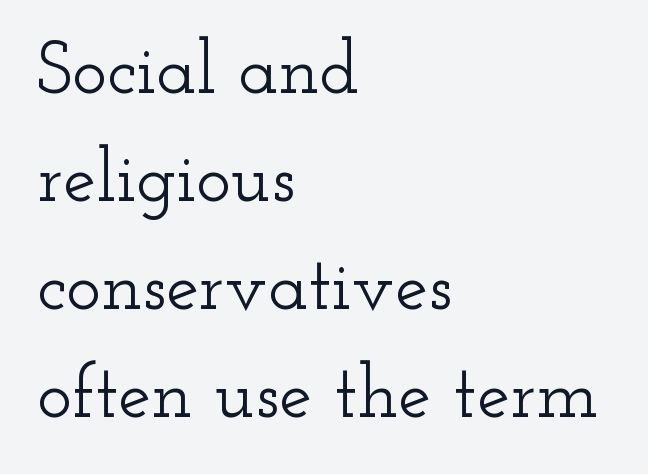
{"serif": "yes", "italic": "no", "width": "wide", "stroke_contrast": "low", "x_height": "small", "monospaced": "no", "underline": "no", "align": "left", "line_spacing": "normal", "line_spacing_ratio": 1.46, "letter_spacing": "normal", "letter_spacing_em": 0.0, "glyph_px": 74}
